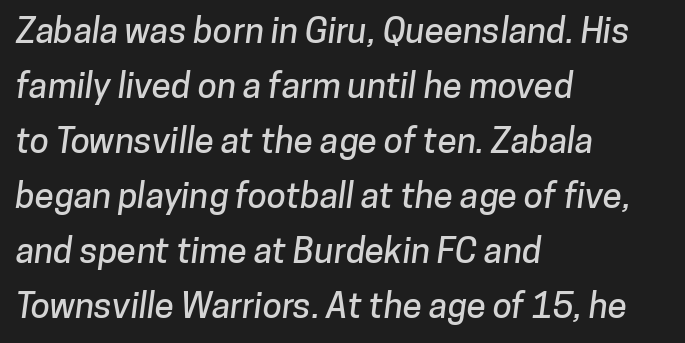
Q: Is the typeface a serif or a sans-serif typeface? A: Sans-serif.
Q: Is the text underlined? A: No.
Q: How is the paragraph aligned? A: Left-aligned.
Q: Is the spacing between letters normal or unusually wide? A: Normal.
Q: Is the spacing between lines tight, normal or loose? A: Normal.
Q: Width (condensed, normal, or wide)? A: Normal.
Q: Stroke contrast? A: Low.
Q: x-height? A: Medium.
Q: Monospaced? A: No.
